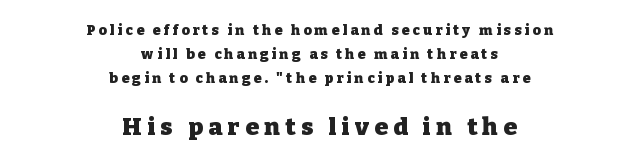
{"italic": "no", "bold": "yes", "underline": "no", "align": "center", "line_spacing_ratio": 1.72, "letter_spacing": "wide", "letter_spacing_em": 0.23, "larger_block": "second", "size_ratio": 1.71, "glyph_px": 24}
